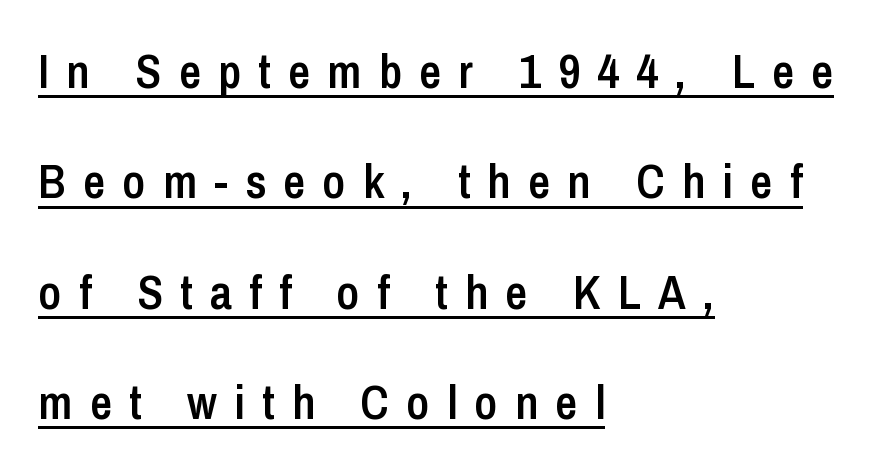
The image shows 48 px semibold, condensed sans-serif type, upright; set left-aligned, loose line spacing (2.3x), unusually wide letter spacing (+0.36 em), underlined; low stroke contrast and a medium x-height.
